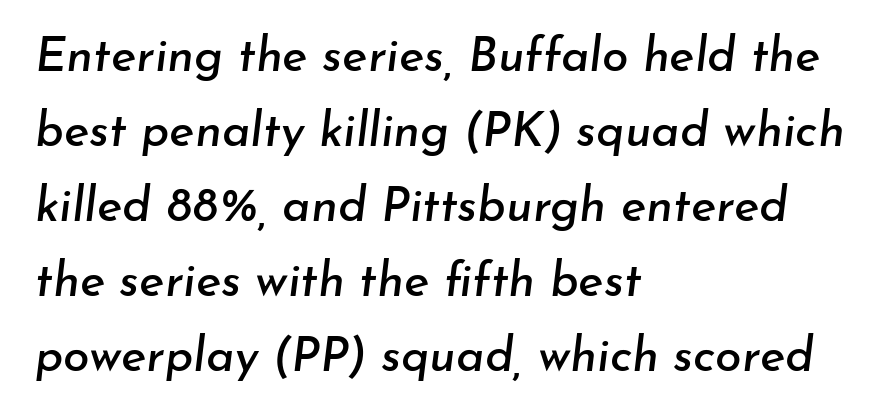
Q: Is the text italic (slanted)? A: Yes, it leans right by about 7 degrees.
Q: Is the text underlined? A: No.
Q: How is the paragraph aligned? A: Left-aligned.
Q: Is the spacing between letters normal or unusually wide? A: Normal.
Q: Is the spacing between lines tight, normal or loose? A: Normal.
Q: Width (condensed, normal, or wide)? A: Normal.
Q: Stroke contrast? A: Low.
Q: x-height? A: Small.
Q: Monospaced? A: No.
